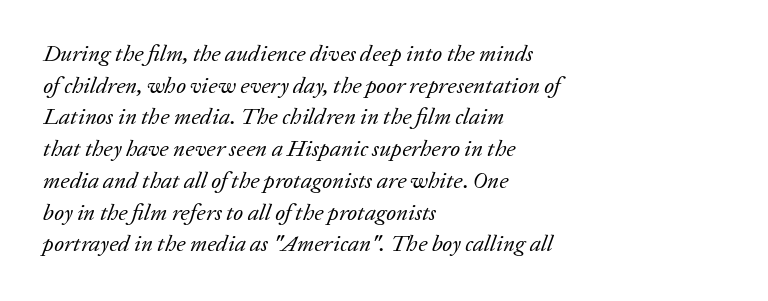
Q: Is the text bold? A: No.
Q: Is the text italic (slanted)? A: Yes, it leans right by about 20 degrees.
Q: Is the text underlined? A: No.
Q: How is the paragraph aligned? A: Left-aligned.
Q: Is the spacing between letters normal or unusually wide? A: Normal.
Q: Is the spacing between lines tight, normal or loose? A: Normal.
